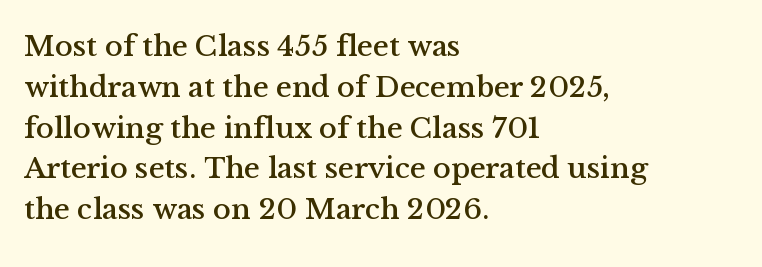
The image shows 30 px serif type, upright; set left-aligned, normal line spacing (1.36x), normal letter spacing, not underlined; medium stroke contrast and a medium x-height.
